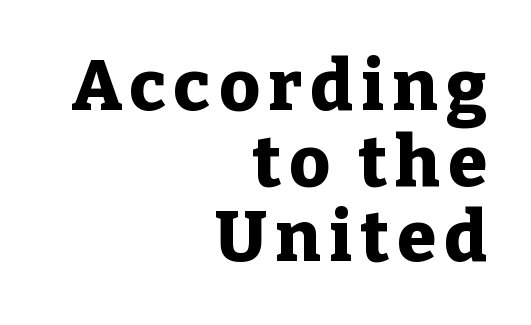
{"serif": "yes", "italic": "no", "bold": "yes", "weight": "heavy", "width": "normal", "stroke_contrast": "low", "x_height": "medium", "monospaced": "no", "underline": "no", "align": "right", "line_spacing": "tight", "line_spacing_ratio": 1.08, "glyph_px": 70}
